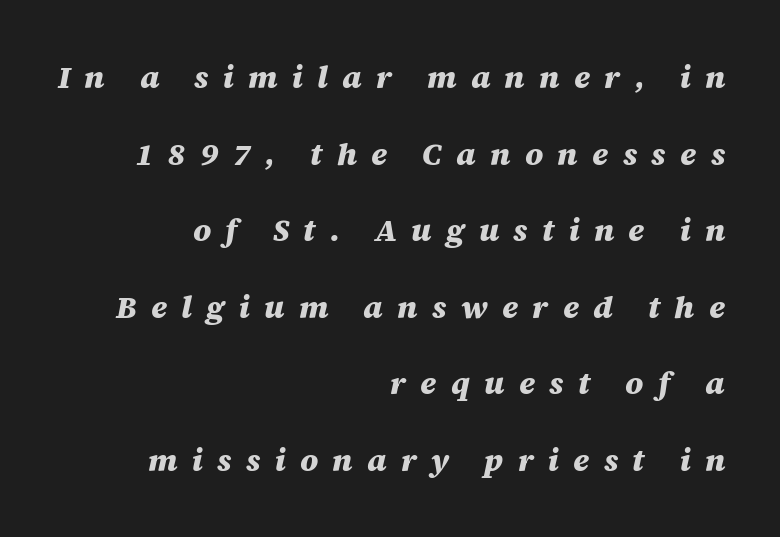
Q: Is the text bold? A: Yes.
Q: Is the text italic (slanted)? A: Yes, it leans right by about 12 degrees.
Q: Is the text underlined? A: No.
Q: How is the paragraph aligned? A: Right-aligned.
Q: Is the spacing between letters normal or unusually wide? A: Unusually wide.
Q: Is the spacing between lines tight, normal or loose? A: Loose.
Q: Width (condensed, normal, or wide)? A: Normal.
Q: Stroke contrast? A: Medium.
Q: x-height? A: Large.
Q: Monospaced? A: No.
